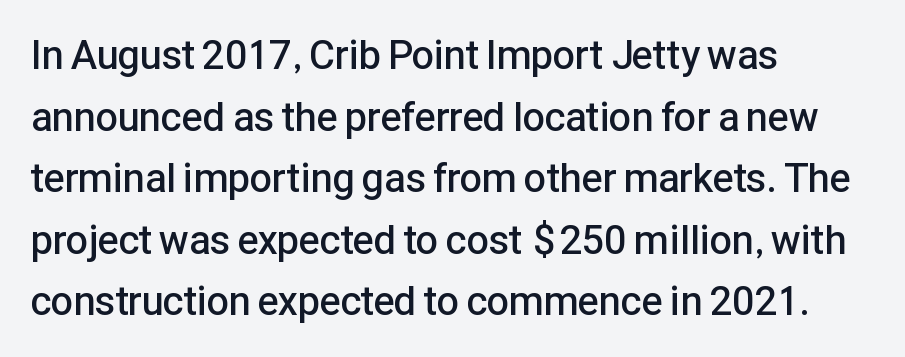
Q: Is the text bold? A: Semi-bold.
Q: Is the text italic (slanted)? A: No, it is upright.
Q: Is the typeface a serif or a sans-serif typeface? A: Sans-serif.
Q: Is the text underlined? A: No.
Q: How is the paragraph aligned? A: Left-aligned.
Q: Is the spacing between letters normal or unusually wide? A: Normal.
Q: Is the spacing between lines tight, normal or loose? A: Normal.
Q: Width (condensed, normal, or wide)? A: Normal.
Q: Stroke contrast? A: Low.
Q: x-height? A: Medium.
Q: Monospaced? A: No.
